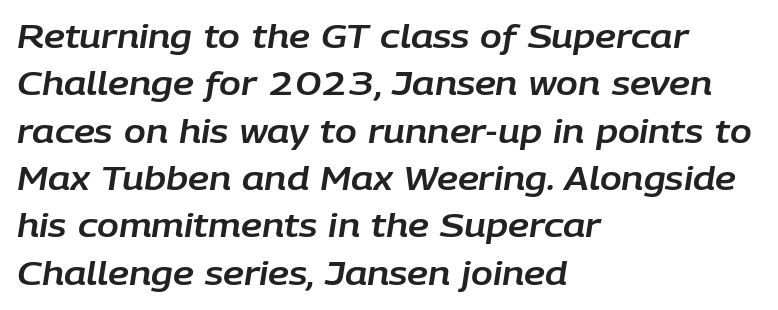
Look at the tracking — it's just the regular setting, nothing added. Each letter keeps its own natural width here, so spacing adapts to shape. Where is the straight margin? On the left. The passage shown is not underscored anywhere. Each new line begins a customary step beneath the previous one.
